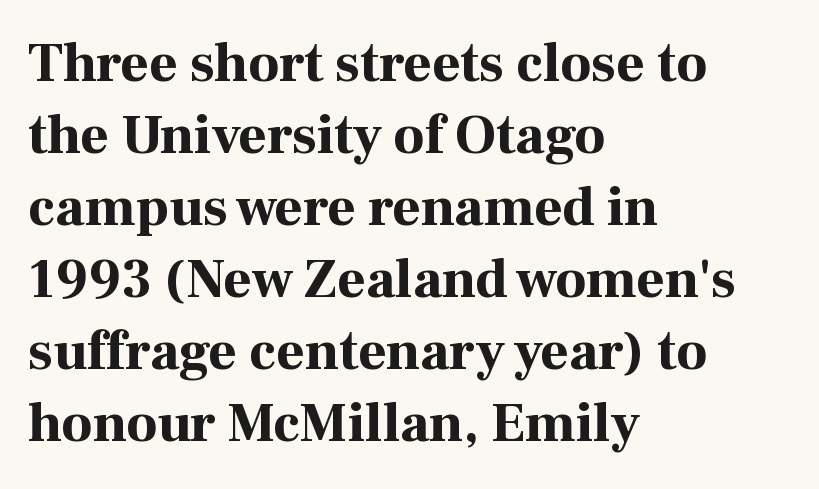
Q: Is the text bold? A: Yes.
Q: Is the text italic (slanted)? A: No, it is upright.
Q: Is the typeface a serif or a sans-serif typeface? A: Serif.
Q: Is the text underlined? A: No.
Q: How is the paragraph aligned? A: Left-aligned.
Q: Is the spacing between letters normal or unusually wide? A: Normal.
Q: Is the spacing between lines tight, normal or loose? A: Normal.
Q: Width (condensed, normal, or wide)? A: Normal.
Q: Stroke contrast? A: High.
Q: x-height? A: Medium.
Q: Monospaced? A: No.
